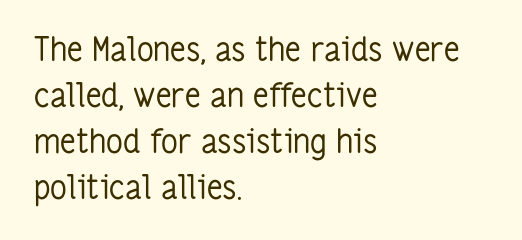
{"serif": "no", "italic": "no", "bold": "no", "weight": "regular", "width": "condensed", "stroke_contrast": "low", "x_height": "medium", "monospaced": "no", "underline": "no", "align": "left", "line_spacing": "normal", "line_spacing_ratio": 1.39, "letter_spacing": "normal", "letter_spacing_em": 0.0, "glyph_px": 33}
